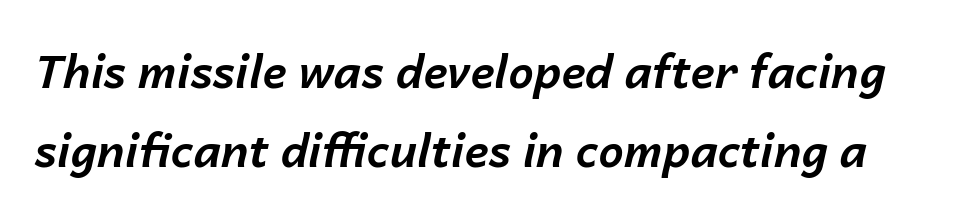
{"italic": "yes", "lean": "right", "slant_degrees": 14, "bold": "yes", "weight": "bold", "width": "normal", "stroke_contrast": "low", "x_height": "medium", "monospaced": "no", "underline": "no", "line_spacing_ratio": 1.75, "letter_spacing": "normal", "letter_spacing_em": 0.0, "glyph_px": 45}
